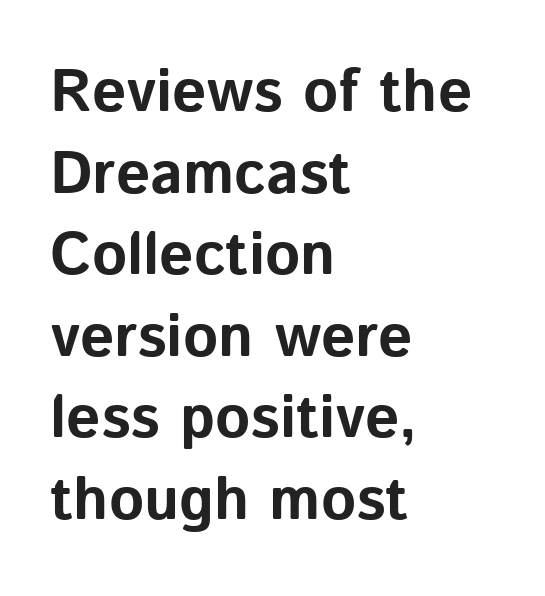
Plain, unruled lines of type. A sans-serif font was chosen for this passage. Layout note: lines flush left. Character widths vary here, with narrow letters taking less room than wide ones.
